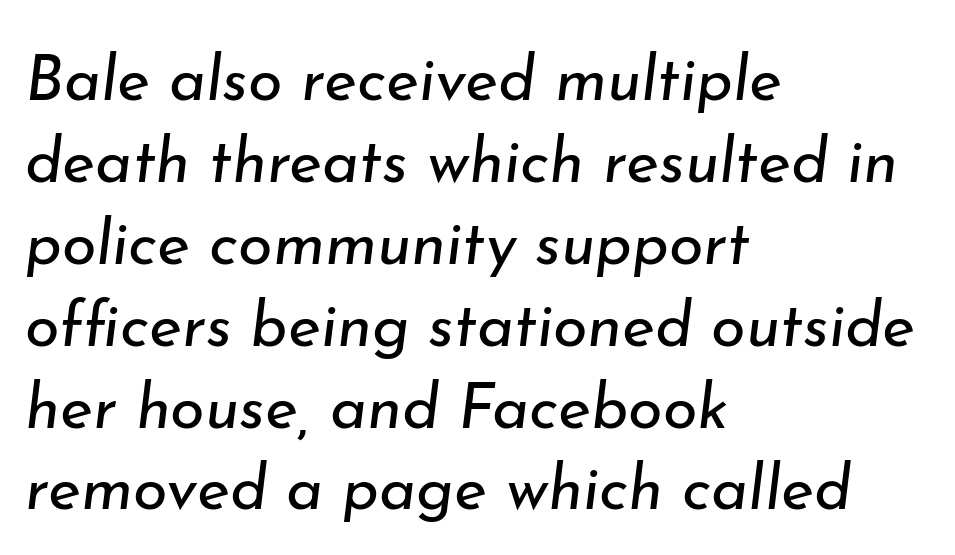
Each letter keeps its own natural width here, so spacing adapts to shape. Typeset ragged right — the left edge is the straight one. Heaviness? Minimal to ordinary, like unemphasized prose. Honestly, the row spacing looks completely unremarkable.
